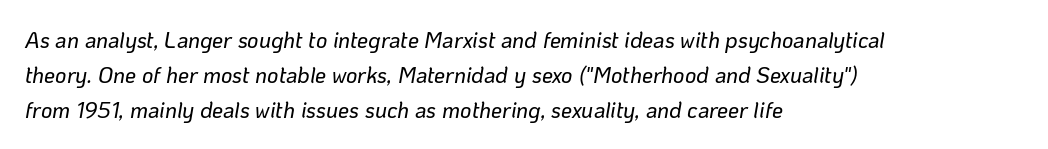
The image shows 22 px text type, italic (leaning right); set left-aligned, normal line spacing (1.58x), normal letter spacing, not underlined.
